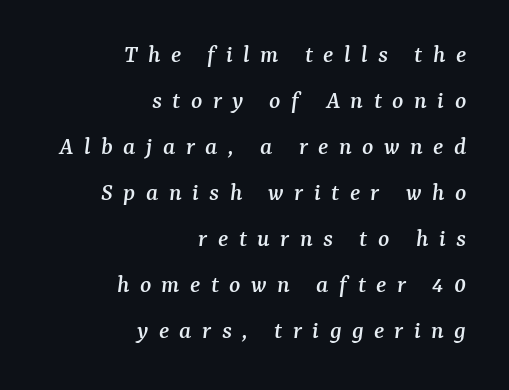
Q: Is the text italic (slanted)? A: Yes, it leans right by about 7 degrees.
Q: Is the text underlined? A: No.
Q: How is the paragraph aligned? A: Right-aligned.
Q: Is the spacing between letters normal or unusually wide? A: Unusually wide.
